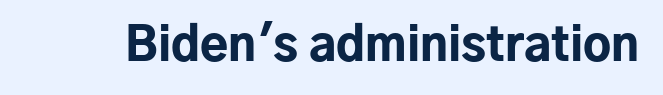
Q: Is the text bold? A: Yes.
Q: Is the text italic (slanted)? A: No, it is upright.
Q: Is the typeface a serif or a sans-serif typeface? A: Sans-serif.
Q: Is the text underlined? A: No.
Q: Is the spacing between letters normal or unusually wide? A: Normal.
Q: Width (condensed, normal, or wide)? A: Normal.
Q: Stroke contrast? A: Low.
Q: x-height? A: Medium.
Q: Monospaced? A: No.
